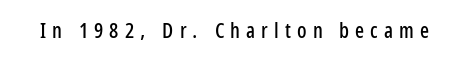
Check under the words: just untouched page. Is there any slant? The stems are plumb. Short note: letters widely spaced.
